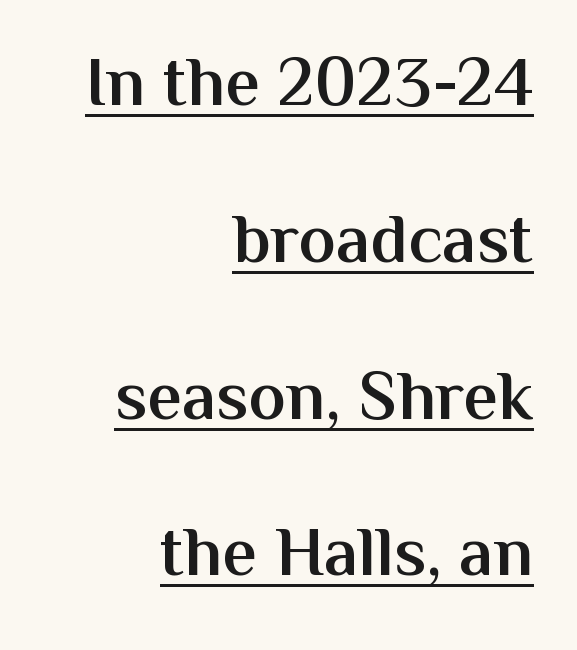
Q: Is the text bold? A: Semi-bold.
Q: Is the text italic (slanted)? A: No, it is upright.
Q: Is the typeface a serif or a sans-serif typeface? A: Sans-serif.
Q: Is the text underlined? A: Yes.
Q: How is the paragraph aligned? A: Right-aligned.
Q: Is the spacing between letters normal or unusually wide? A: Normal.
Q: Is the spacing between lines tight, normal or loose? A: Loose.
Q: Width (condensed, normal, or wide)? A: Normal.
Q: Stroke contrast? A: Medium.
Q: x-height? A: Medium.
Q: Monospaced? A: No.
